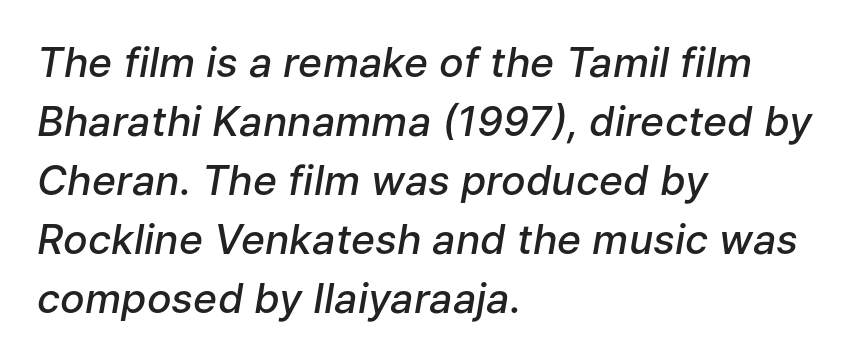
Q: Is the text bold? A: Semi-bold.
Q: Is the text italic (slanted)? A: Yes, it leans right by about 9 degrees.
Q: Is the text underlined? A: No.
Q: How is the paragraph aligned? A: Left-aligned.
Q: Is the spacing between letters normal or unusually wide? A: Normal.
Q: Is the spacing between lines tight, normal or loose? A: Normal.
Q: Width (condensed, normal, or wide)? A: Normal.
Q: Stroke contrast? A: Low.
Q: x-height? A: Medium.
Q: Monospaced? A: No.
